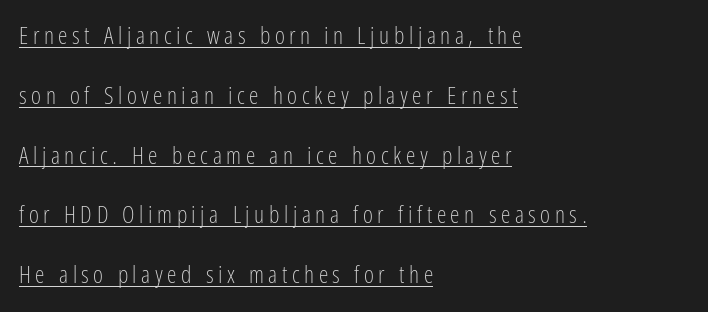
Baseline-to-baseline distance is far greater than the letter height. Every character sits straight up, as roman type does. Typeset ragged right — the left edge is the straight one. Each stroke keeps to a modest, everyday thickness or less. Looks like someone drew a line under every word here.
